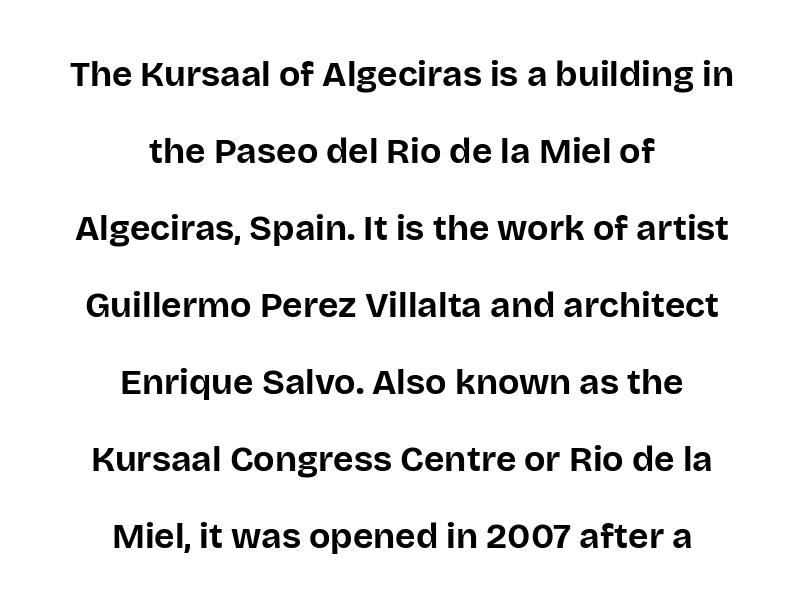
Q: Is the text bold? A: Yes.
Q: Is the text italic (slanted)? A: No, it is upright.
Q: Is the typeface a serif or a sans-serif typeface? A: Sans-serif.
Q: Is the text underlined? A: No.
Q: How is the paragraph aligned? A: Centered.
Q: Is the spacing between letters normal or unusually wide? A: Normal.
Q: Is the spacing between lines tight, normal or loose? A: Loose.
Q: Width (condensed, normal, or wide)? A: Normal.
Q: Stroke contrast? A: Low.
Q: x-height? A: Large.
Q: Monospaced? A: No.
